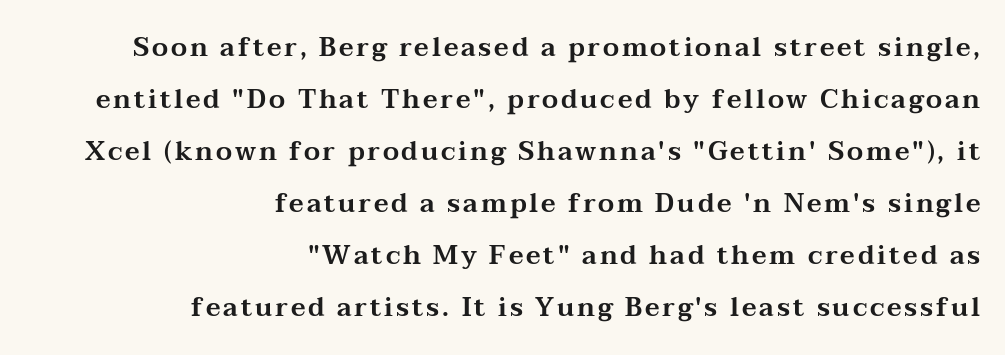
{"italic": "no", "underline": "no", "align": "right", "line_spacing": "loose", "line_spacing_ratio": 2.0, "glyph_px": 26}
